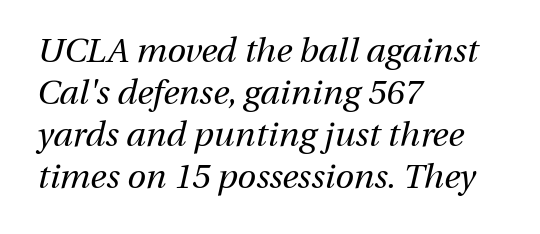
The image shows 34 px regular-weight type, italic (leaning right); set left-aligned, line spacing 1.24x, normal letter spacing, not underlined; medium stroke contrast and a medium x-height.
